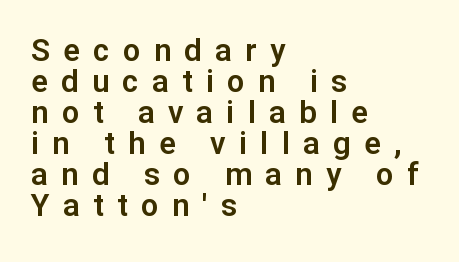
The image shows 31 px sans-serif type, upright; set left-aligned, tight line spacing (1.0x), unusually wide letter spacing (+0.43 em), not underlined; low stroke contrast and a medium x-height.
